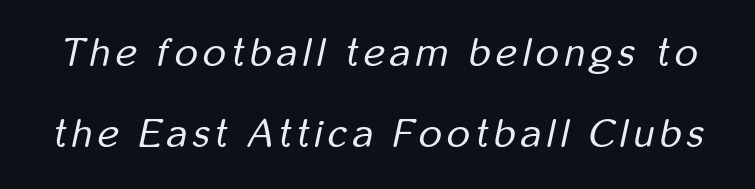
Q: Is the text bold? A: No.
Q: Is the text italic (slanted)? A: Yes, it leans right by about 12 degrees.
Q: Is the text underlined? A: No.
Q: Is the spacing between lines tight, normal or loose? A: Loose.
Q: Width (condensed, normal, or wide)? A: Condensed.
Q: Stroke contrast? A: Low.
Q: x-height? A: Medium.
Q: Monospaced? A: No.
